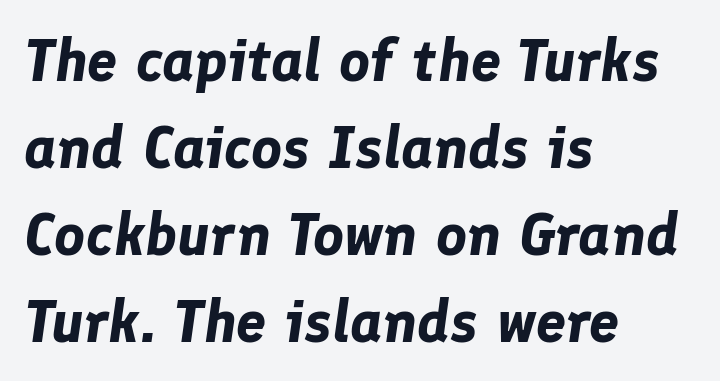
Q: Is the text bold? A: Yes.
Q: Is the text italic (slanted)? A: Yes, it leans right by about 8 degrees.
Q: Is the text underlined? A: No.
Q: How is the paragraph aligned? A: Left-aligned.
Q: Is the spacing between letters normal or unusually wide? A: Normal.
Q: Is the spacing between lines tight, normal or loose? A: Normal.
Q: Width (condensed, normal, or wide)? A: Normal.
Q: Stroke contrast? A: Low.
Q: x-height? A: Medium.
Q: Monospaced? A: No.
